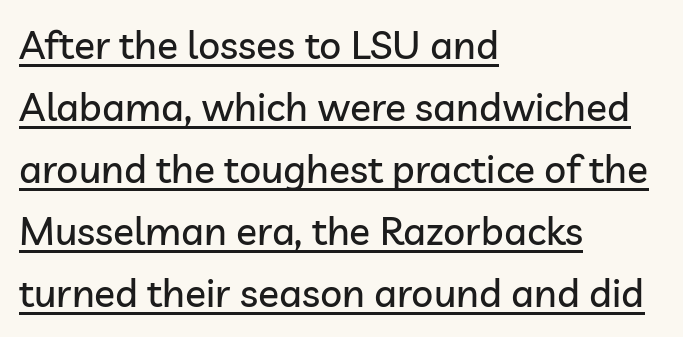
The image shows 39 px sans-serif type, upright; set left-aligned, normal line spacing (1.59x), normal letter spacing, underlined; low stroke contrast and a medium x-height.
